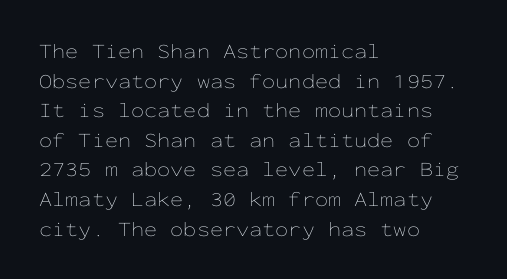
Quick note: underline off. Do the letters lean? They stand straight. The text block is weighted toward the left margin, trailing off unevenly rightward. This rendering leaves character spacing at its baseline value. Vertical spacing — default.
